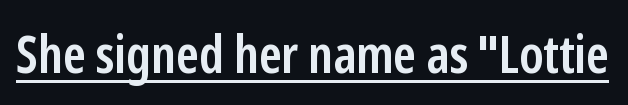
A semibold gives these letters moderate extra thickness, short of bold. Ascenders rise straight up at ninety degrees. Observe the ordinary spacing: letters are neighbours, not strangers. Notice how a bar underscores the lettering throughout. A sans-serif font was chosen for this passage. Think of a printed novel: that variable character pitch is what you see here.
